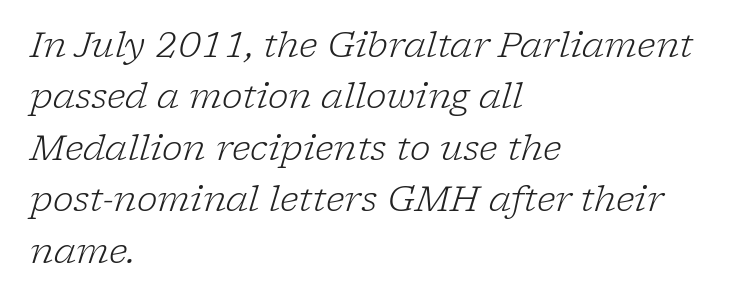
{"serif": "yes", "italic": "yes", "lean": "right", "slant_degrees": 17, "bold": "no", "weight": "light", "width": "normal", "stroke_contrast": "low", "x_height": "medium", "monospaced": "no", "underline": "no", "align": "left", "line_spacing": "normal", "line_spacing_ratio": 1.47, "letter_spacing": "normal", "letter_spacing_em": 0.0, "glyph_px": 35}
